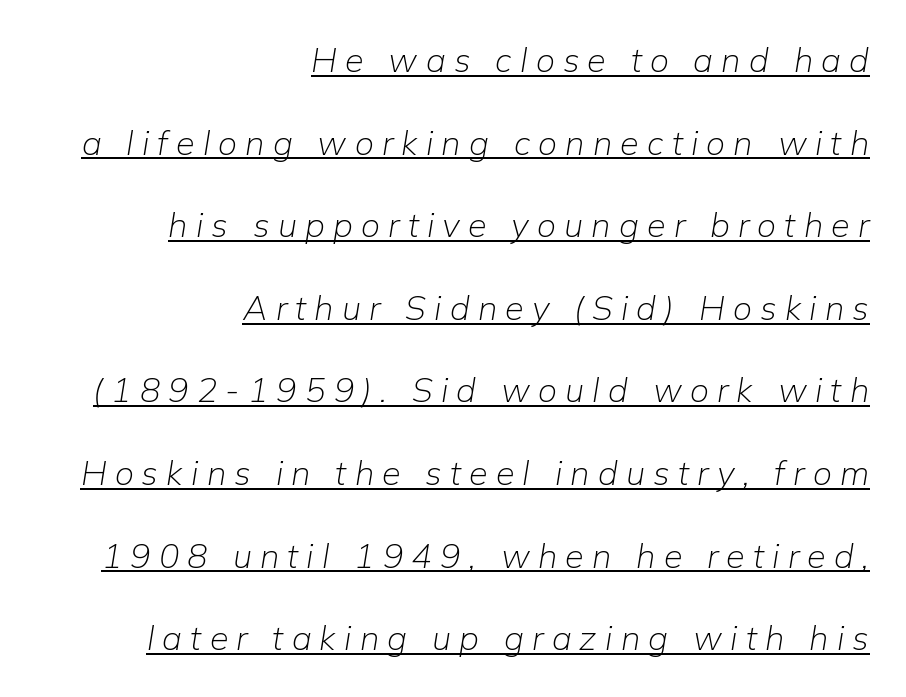
Q: Is the text bold? A: No.
Q: Is the text italic (slanted)? A: Yes, it leans right by about 9 degrees.
Q: Is the text underlined? A: Yes.
Q: How is the paragraph aligned? A: Right-aligned.
Q: Is the spacing between letters normal or unusually wide? A: Unusually wide.
Q: Is the spacing between lines tight, normal or loose? A: Loose.
Q: Width (condensed, normal, or wide)? A: Normal.
Q: Stroke contrast? A: Low.
Q: x-height? A: Medium.
Q: Monospaced? A: No.
